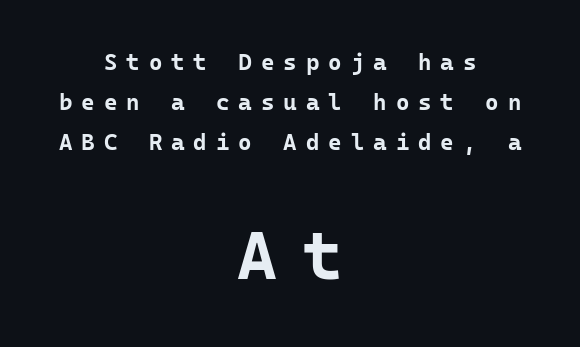
Each letter's strokes conclude bluntly, with no projecting serifs. The passage shown is not underscored anywhere. Honestly, the letter spacing is so wide it's the main thing you notice. What weight is shown? A full bold with thick strokes.
